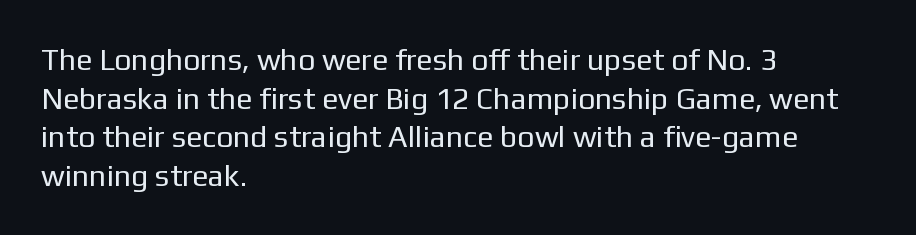
{"serif": "no", "italic": "no", "bold": "no", "weight": "regular", "width": "normal", "stroke_contrast": "low", "x_height": "medium", "monospaced": "no", "underline": "no", "align": "left", "line_spacing": "normal", "line_spacing_ratio": 1.29, "letter_spacing": "normal", "letter_spacing_em": 0.0, "glyph_px": 30}
